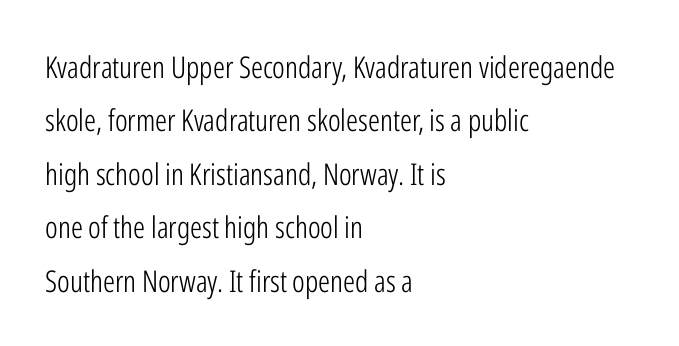
Type style note: lacks serifs. The face used here is proportionally spaced, like ordinary book or web type. The passage is arranged the way most books set body copy — flush left. The lettering stays uniformly vertical, giving the passage a roman look.
